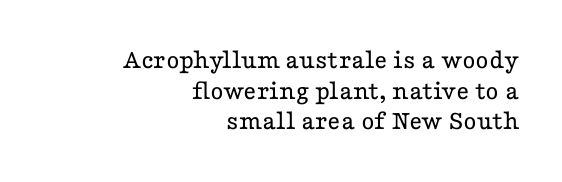
All the whitespace from short lines collects on the left. A typesetter would call this leading minimal, almost set solid. Is this a sans? No — the strokes have serifs. This sample uses plain, unmodified letter spacing. The zone under the glyphs is completely vacant.
